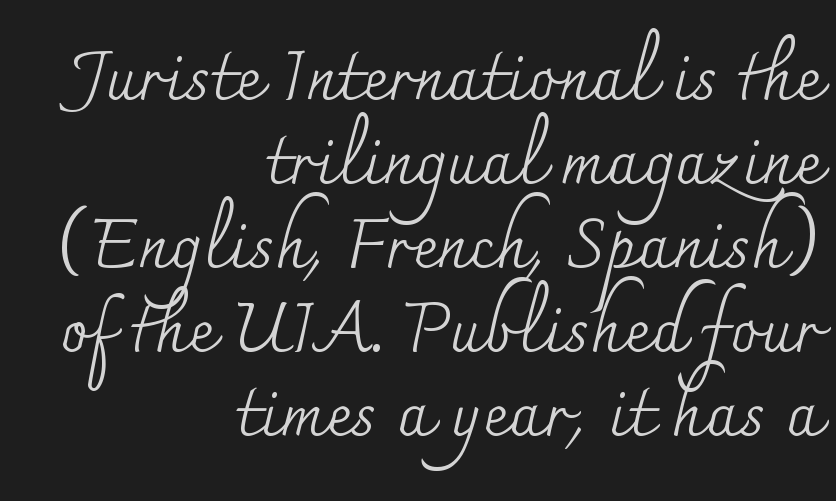
{"serif": "yes", "bold": "no", "weight": "regular", "width": "normal", "stroke_contrast": "medium", "x_height": "small", "monospaced": "no", "underline": "no", "align": "right", "line_spacing_ratio": 1.2, "letter_spacing": "normal", "letter_spacing_em": 0.0, "glyph_px": 70}
